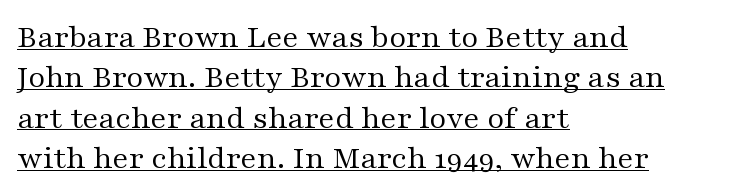
The image shows 33 px regular-weight, wide serif type, upright; set left-aligned, line spacing 1.22x, normal letter spacing, underlined; medium stroke contrast and a medium x-height.
